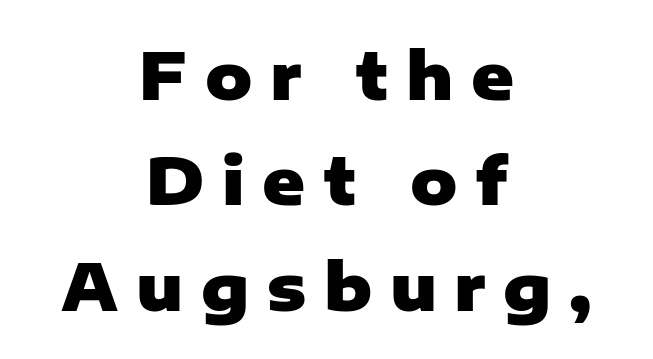
The image shows 65 px heavy sans-serif type, upright; set centered, normal line spacing (1.62x), unusually wide letter spacing (+0.27 em), not underlined; low stroke contrast and a medium x-height.
